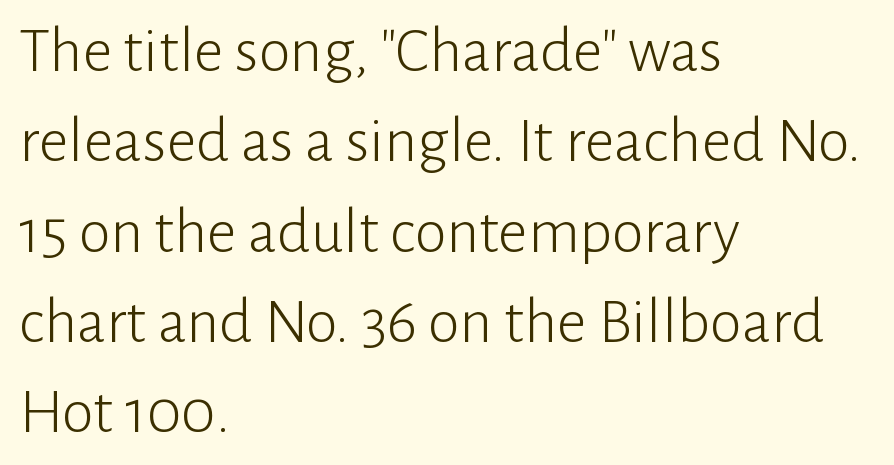
These lines are rendered in a variable-pitch font. Line spacing here is normal. Caption: face not bold, strokes unweighted. Students, note that the glyphs here touch the page at normal intervals. The text was rendered using a sans face with plain stroke endings. In CSS terms this would be text-align: left.
